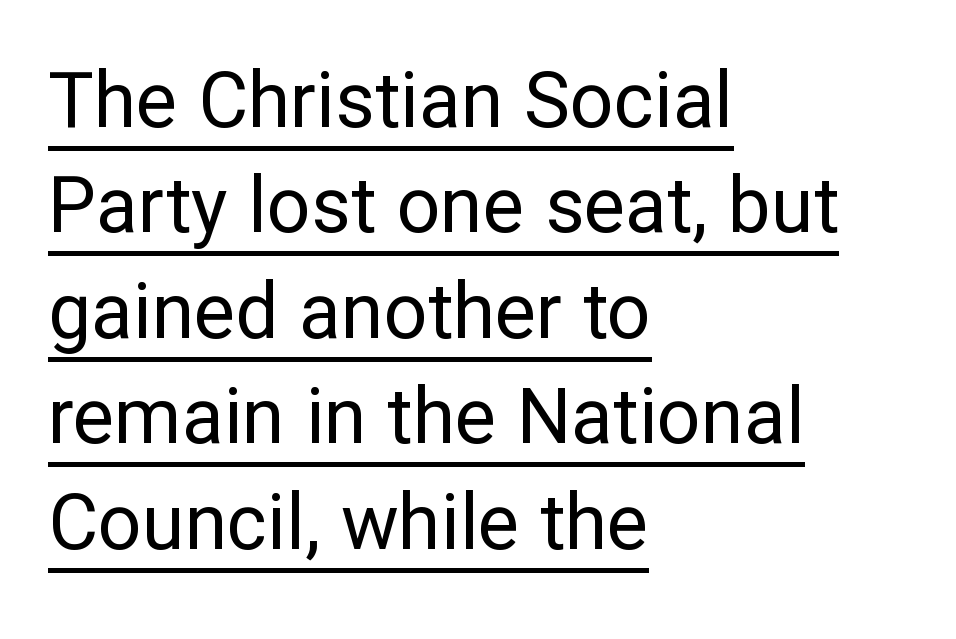
Q: Is the text bold? A: No.
Q: Is the text italic (slanted)? A: No, it is upright.
Q: Is the typeface a serif or a sans-serif typeface? A: Sans-serif.
Q: Is the text underlined? A: Yes.
Q: How is the paragraph aligned? A: Left-aligned.
Q: Is the spacing between letters normal or unusually wide? A: Normal.
Q: Is the spacing between lines tight, normal or loose? A: Normal.
Q: Width (condensed, normal, or wide)? A: Normal.
Q: Stroke contrast? A: Low.
Q: x-height? A: Medium.
Q: Monospaced? A: No.
